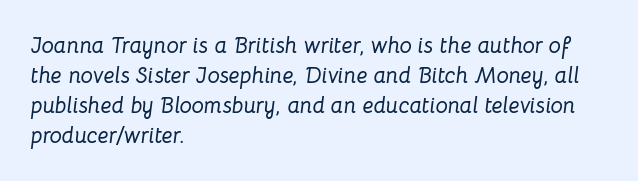
Q: Is the text italic (slanted)? A: Yes, it leans right by about 8 degrees.
Q: Is the text underlined? A: No.
Q: How is the paragraph aligned? A: Left-aligned.
Q: Is the spacing between letters normal or unusually wide? A: Normal.
Q: Is the spacing between lines tight, normal or loose? A: Normal.
